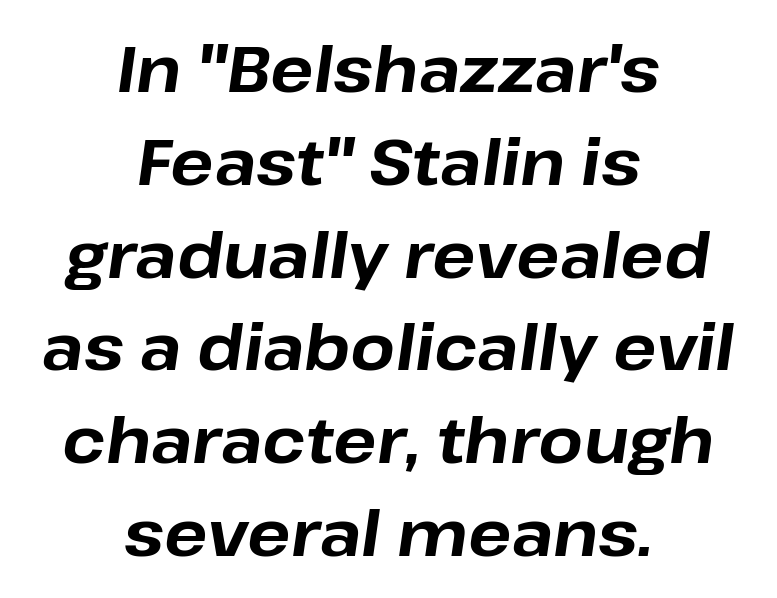
The image shows 64 px bold type, italic (leaning right); set centered, normal line spacing (1.45x), normal letter spacing, not underlined; low stroke contrast and a medium x-height.
